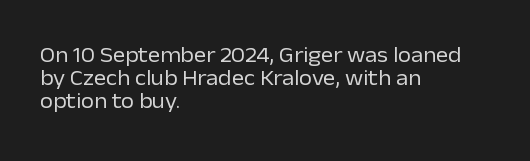
{"italic": "no", "bold": "no", "underline": "no", "align": "left", "line_spacing": "tight", "line_spacing_ratio": 1.1, "letter_spacing": "normal", "letter_spacing_em": 0.0, "glyph_px": 21}
